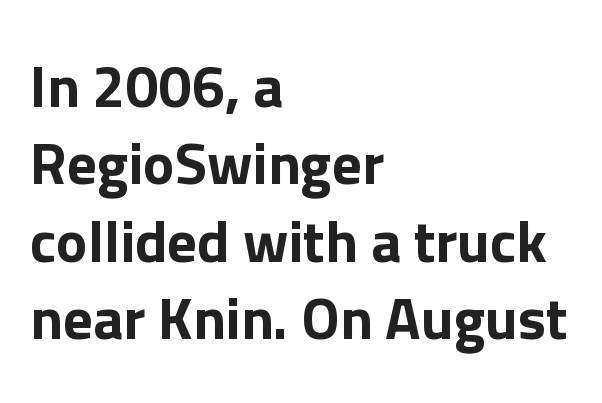
{"serif": "no", "italic": "no", "width": "normal", "stroke_contrast": "low", "x_height": "medium", "monospaced": "no", "underline": "no", "align": "left", "line_spacing": "normal", "line_spacing_ratio": 1.31, "letter_spacing": "normal", "letter_spacing_em": 0.0, "glyph_px": 59}
